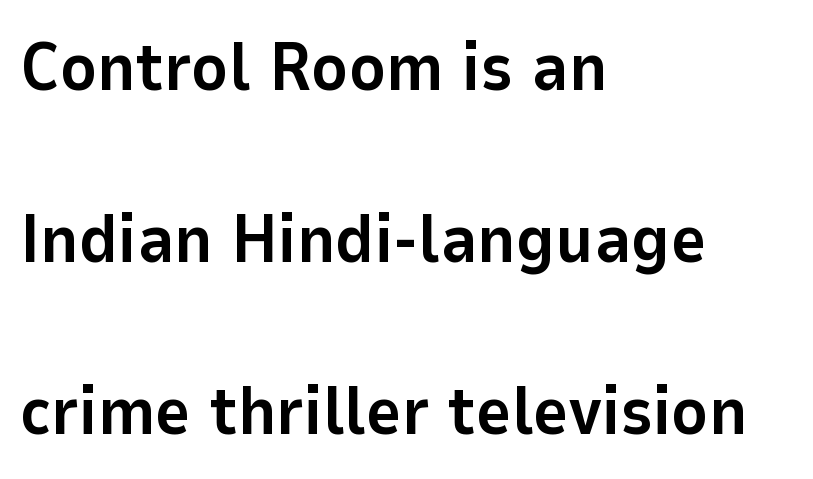
Short and long lines alike share a common starting point at left. Summary of weight: heavy, a full bold. Check under the words: just untouched page. Tracking value appears to be zero — textbook default spacing. The lines are spread far apart with generous leading. Typographically, this falls in the sans-serif category.
